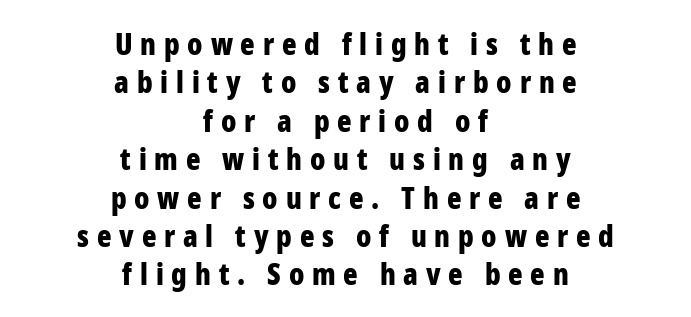
Q: Is the text bold? A: Yes.
Q: Is the text italic (slanted)? A: No, it is upright.
Q: Is the typeface a serif or a sans-serif typeface? A: Sans-serif.
Q: Is the text underlined? A: No.
Q: How is the paragraph aligned? A: Centered.
Q: Is the spacing between letters normal or unusually wide? A: Unusually wide.
Q: Is the spacing between lines tight, normal or loose? A: Normal.
Q: Width (condensed, normal, or wide)? A: Condensed.
Q: Stroke contrast? A: Low.
Q: x-height? A: Medium.
Q: Monospaced? A: No.
